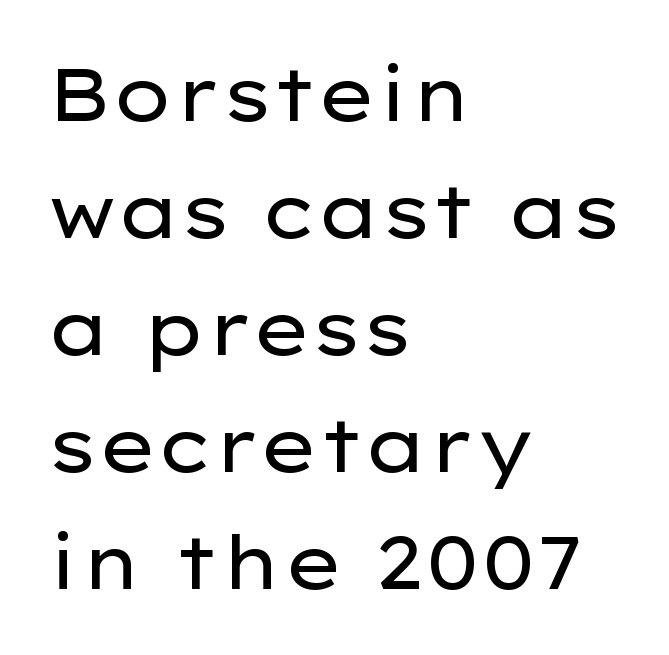
Q: Is the text bold? A: No.
Q: Is the text italic (slanted)? A: No, it is upright.
Q: Is the typeface a serif or a sans-serif typeface? A: Sans-serif.
Q: Is the text underlined? A: No.
Q: How is the paragraph aligned? A: Left-aligned.
Q: Is the spacing between letters normal or unusually wide? A: Normal.
Q: Is the spacing between lines tight, normal or loose? A: Normal.
Q: Width (condensed, normal, or wide)? A: Wide.
Q: Stroke contrast? A: Low.
Q: x-height? A: Medium.
Q: Monospaced? A: No.
